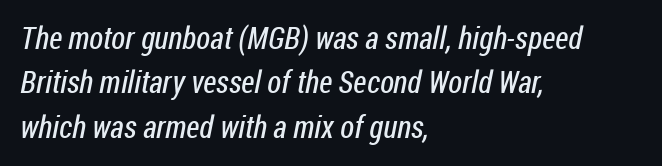
Q: Is the text bold? A: No.
Q: Is the typeface a serif or a sans-serif typeface? A: Sans-serif.
Q: Is the text underlined? A: No.
Q: How is the paragraph aligned? A: Left-aligned.
Q: Is the spacing between letters normal or unusually wide? A: Normal.
Q: Is the spacing between lines tight, normal or loose? A: Normal.
Q: Width (condensed, normal, or wide)? A: Condensed.
Q: Stroke contrast? A: Low.
Q: x-height? A: Medium.
Q: Monospaced? A: No.
